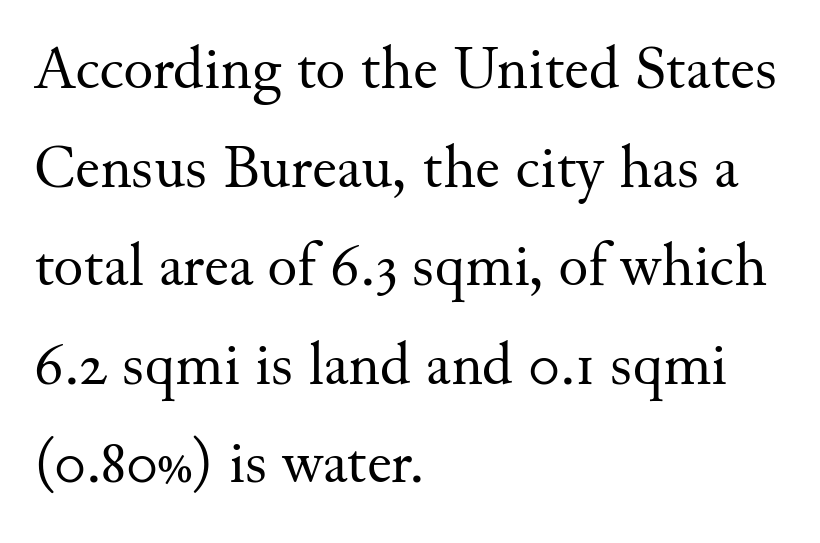
Q: Is the text bold? A: No.
Q: Is the text italic (slanted)? A: No, it is upright.
Q: Is the typeface a serif or a sans-serif typeface? A: Serif.
Q: Is the text underlined? A: No.
Q: How is the paragraph aligned? A: Left-aligned.
Q: Is the spacing between letters normal or unusually wide? A: Normal.
Q: Is the spacing between lines tight, normal or loose? A: Normal.
Q: Width (condensed, normal, or wide)? A: Normal.
Q: Stroke contrast? A: Medium.
Q: x-height? A: Small.
Q: Monospaced? A: No.
